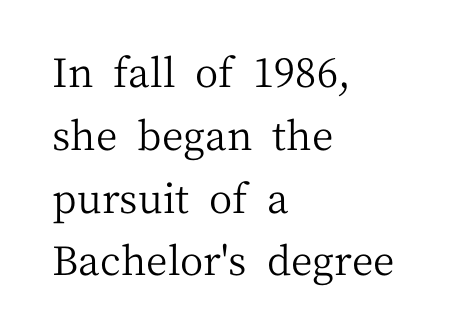
Q: Is the text bold? A: No.
Q: Is the text italic (slanted)? A: No, it is upright.
Q: Is the typeface a serif or a sans-serif typeface? A: Serif.
Q: Is the text underlined? A: No.
Q: How is the paragraph aligned? A: Left-aligned.
Q: Is the spacing between letters normal or unusually wide? A: Normal.
Q: Is the spacing between lines tight, normal or loose? A: Normal.
Q: Width (condensed, normal, or wide)? A: Normal.
Q: Stroke contrast? A: Medium.
Q: x-height? A: Medium.
Q: Monospaced? A: No.
